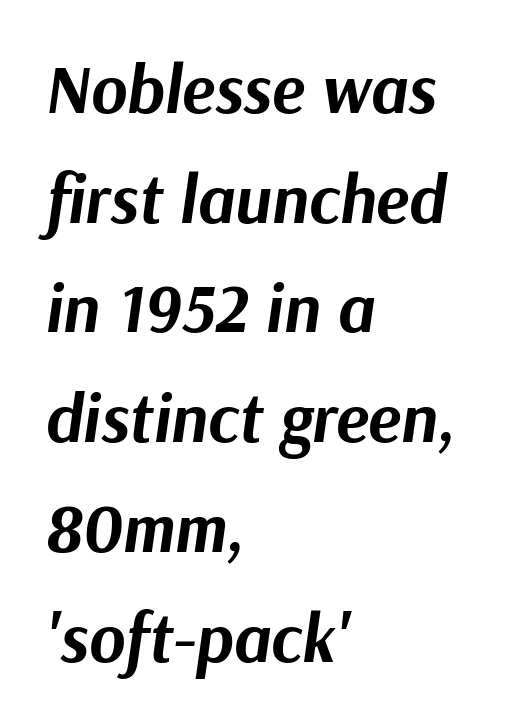
The image shows 69 px bold type, italic (leaning right); set left-aligned, normal line spacing (1.59x), normal letter spacing, not underlined; medium stroke contrast and a medium x-height.
